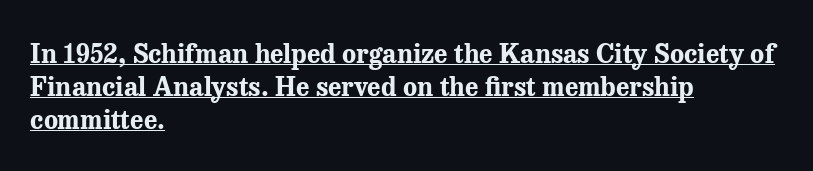
{"italic": "no", "bold": "yes", "underline": "yes", "align": "left", "line_spacing": "normal", "line_spacing_ratio": 1.26, "letter_spacing": "normal", "letter_spacing_em": 0.0, "glyph_px": 26}
